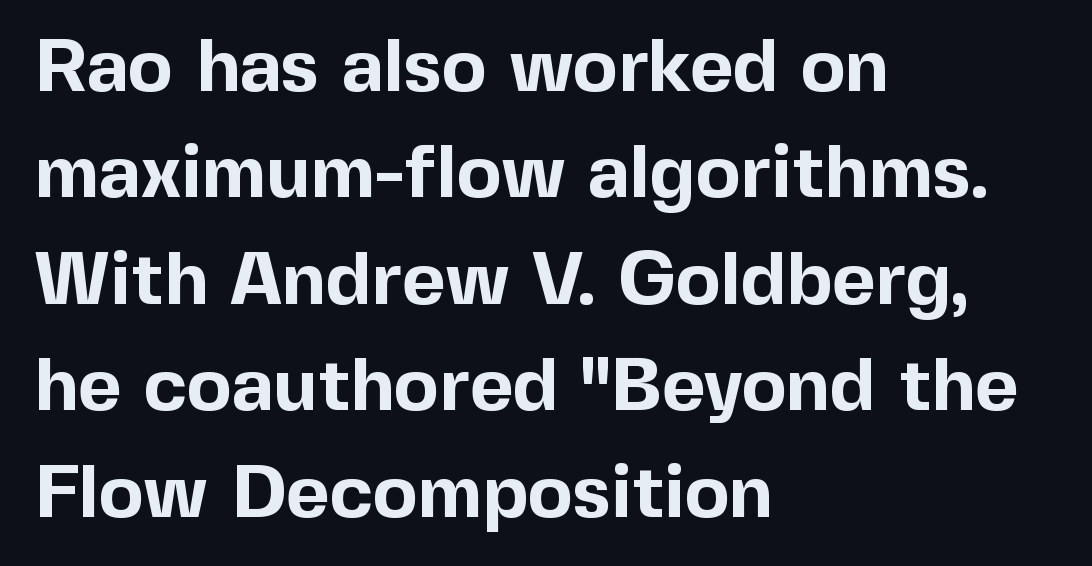
The image shows 75 px bold sans-serif type, upright; set left-aligned, normal line spacing (1.42x), normal letter spacing, not underlined; a medium x-height.
